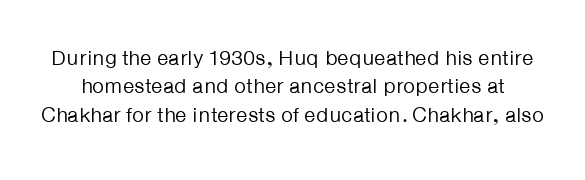
The image shows 21 px text type, upright; set normal line spacing (1.35x), normal letter spacing, not underlined.
